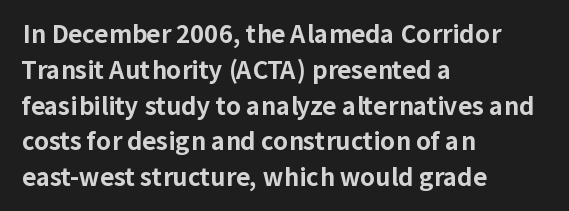
Q: Is the text bold? A: Yes.
Q: Is the text italic (slanted)? A: No, it is upright.
Q: Is the text underlined? A: No.
Q: How is the paragraph aligned? A: Left-aligned.
Q: Is the spacing between letters normal or unusually wide? A: Normal.
Q: Is the spacing between lines tight, normal or loose? A: Normal.
